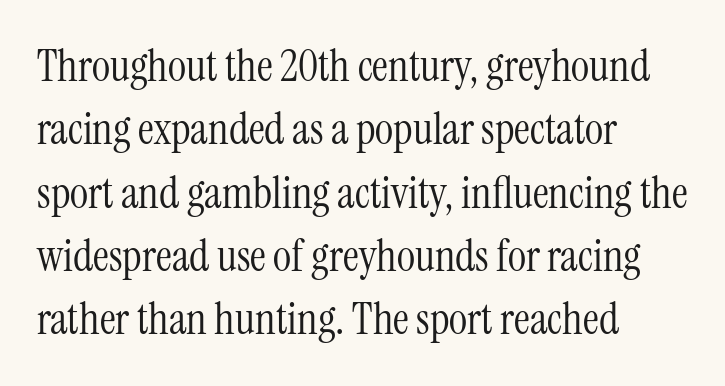
{"serif": "yes", "italic": "no", "bold": "no", "weight": "light", "width": "condensed", "stroke_contrast": "medium", "x_height": "medium", "monospaced": "no", "underline": "no", "align": "left", "line_spacing": "normal", "line_spacing_ratio": 1.44, "letter_spacing": "normal", "letter_spacing_em": 0.0, "glyph_px": 44}
